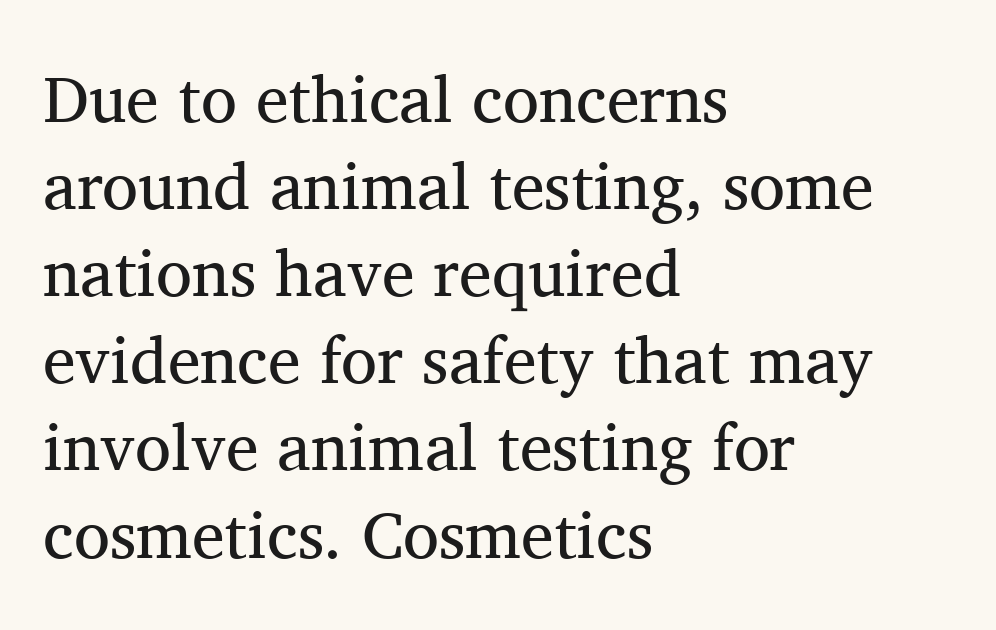
{"serif": "yes", "italic": "no", "bold": "no", "weight": "regular", "width": "normal", "stroke_contrast": "medium", "x_height": "medium", "monospaced": "no", "underline": "no", "align": "left", "line_spacing": "normal", "line_spacing_ratio": 1.32, "letter_spacing": "normal", "letter_spacing_em": 0.0, "glyph_px": 66}
